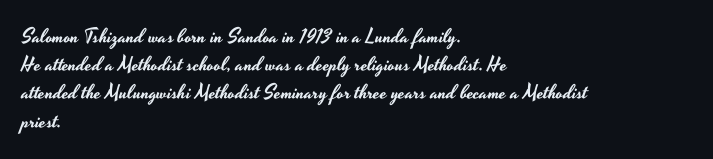
{"underline": "no", "align": "left", "line_spacing": "normal", "line_spacing_ratio": 1.41, "letter_spacing": "normal", "letter_spacing_em": 0.0, "glyph_px": 20}
